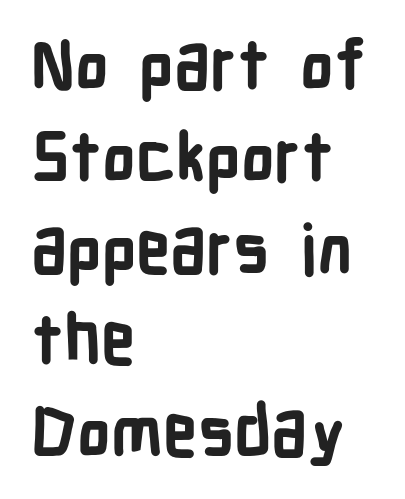
{"serif": "no", "italic": "no", "bold": "yes", "weight": "bold", "width": "condensed", "stroke_contrast": "low", "x_height": "medium", "monospaced": "no", "underline": "no", "align": "left", "line_spacing": "normal", "line_spacing_ratio": 1.35, "letter_spacing": "normal", "letter_spacing_em": 0.0, "glyph_px": 68}
